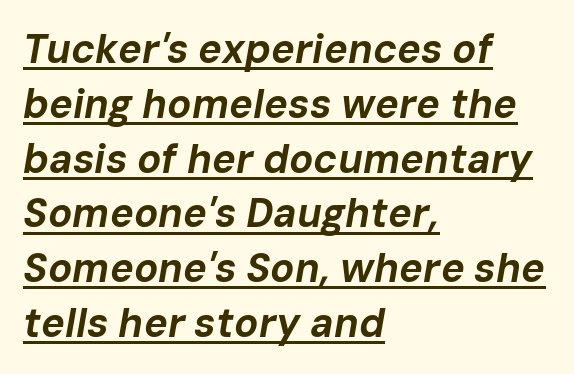
The image shows 40 px bold type, italic (leaning right); set left-aligned, normal line spacing (1.37x), normal letter spacing, underlined; low stroke contrast and a medium x-height.
